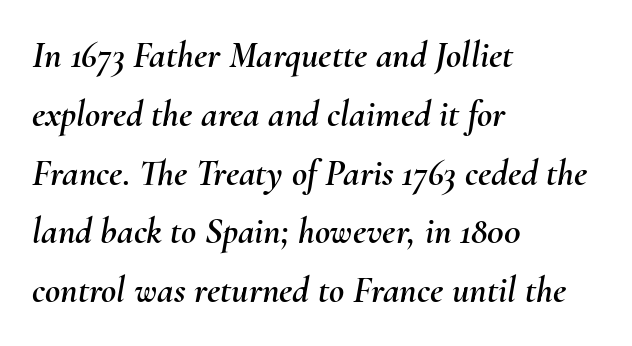
Q: Is the text italic (slanted)? A: Yes, it leans right by about 10 degrees.
Q: Is the text underlined? A: No.
Q: How is the paragraph aligned? A: Left-aligned.
Q: Is the spacing between letters normal or unusually wide? A: Normal.
Q: Is the spacing between lines tight, normal or loose? A: Normal.
Q: Width (condensed, normal, or wide)? A: Normal.
Q: Stroke contrast? A: Medium.
Q: x-height? A: Small.
Q: Monospaced? A: No.
